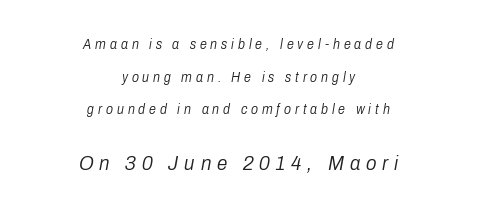
Q: Is the text bold? A: No.
Q: Is the text italic (slanted)? A: Yes, it leans right by about 10 degrees.
Q: Is the text underlined? A: No.
Q: How is the paragraph aligned? A: Centered.
Q: Is the spacing between letters normal or unusually wide? A: Unusually wide.
Q: Is the spacing between lines tight, normal or loose? A: Loose.
Q: Which block of text is set in a larger size, the first (top) or the second (bottom)? A: The second (bottom) one.
